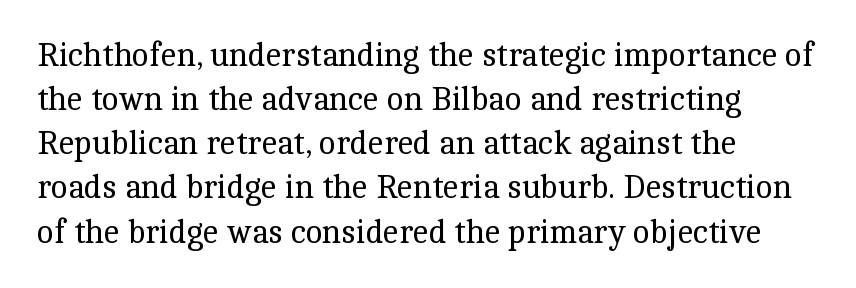
The image shows 32 px regular-weight serif type, upright; set left-aligned, normal line spacing (1.38x), normal letter spacing, not underlined; a medium x-height.
